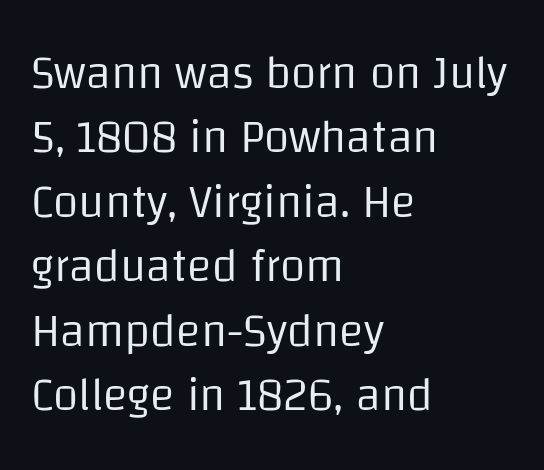
Looks like regular typesetting: each glyph gets only the width it needs. Rendered with straight, roman letterforms. Nothing unusual about the tracking: characters are spaced as the font intends. Casual observation: everything's shoved over to the left. The letterforms sit at book weight or below.
